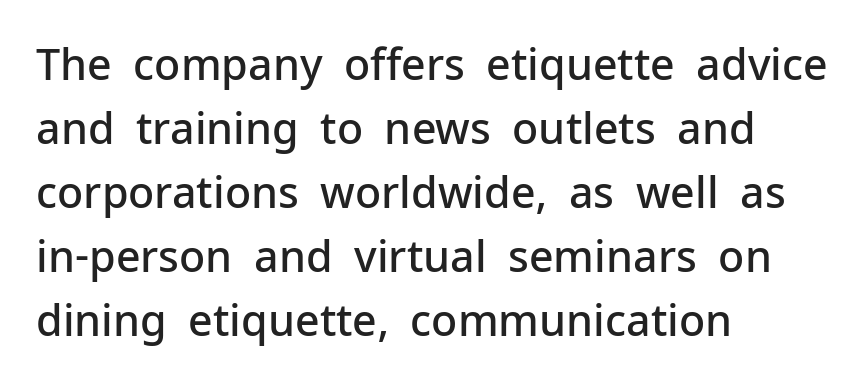
{"serif": "no", "italic": "no", "bold": "semi", "weight": "semibold", "width": "normal", "stroke_contrast": "low", "x_height": "medium", "monospaced": "no", "underline": "no", "align": "left", "line_spacing": "normal", "line_spacing_ratio": 1.49, "letter_spacing": "normal", "letter_spacing_em": 0.0, "glyph_px": 43}
